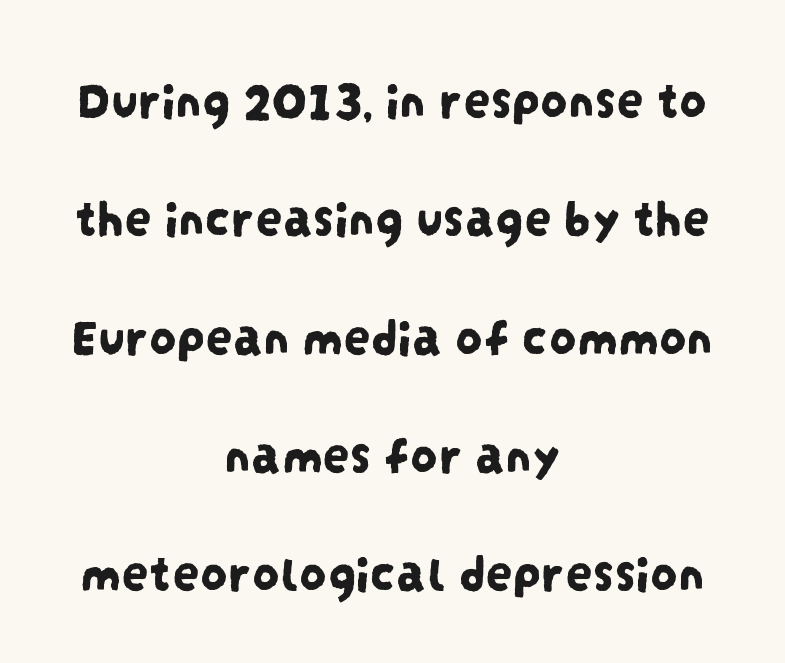
These lines are composed in type without serifs. Quick note: interline space is abundant. Is the block centered? Yes — each line is placed symmetrically about the middle. Descender tails drop into unmarked territory.
